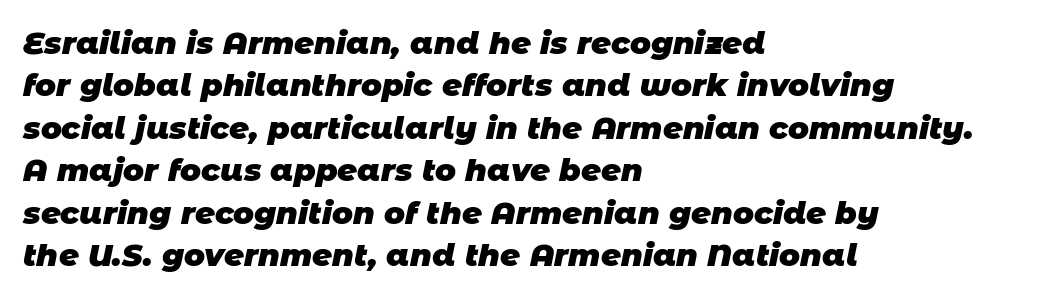
This sample uses a sans-serif face. You'd pick this weight for a headline — it's a proper bold. The gaps between neighbouring characters are ordinary and unremarkable. This sample has the flowing, uneven cadence of proportional lettering. A student would call this left alignment; a typographer would say flush left, rag right. The vertical gap from one line to the next is medium.
